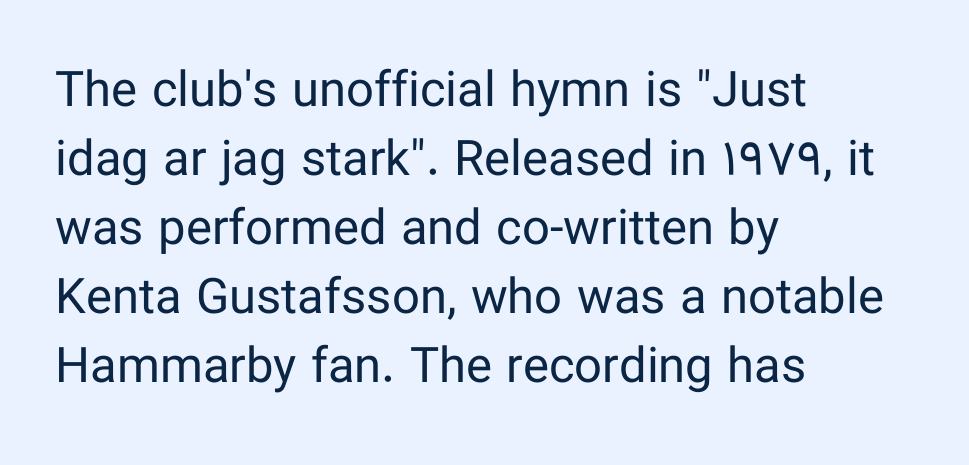
Line starts are locked; line ends wander. One glance says typical: line gaps are just what's usual. Think of a printed novel: that variable character pitch is what you see here. Characters remain perfectly vertical along every line. These glyphs show unthickened strokes, regular width or finer. Each letter's strokes conclude bluntly, with no projecting serifs.
